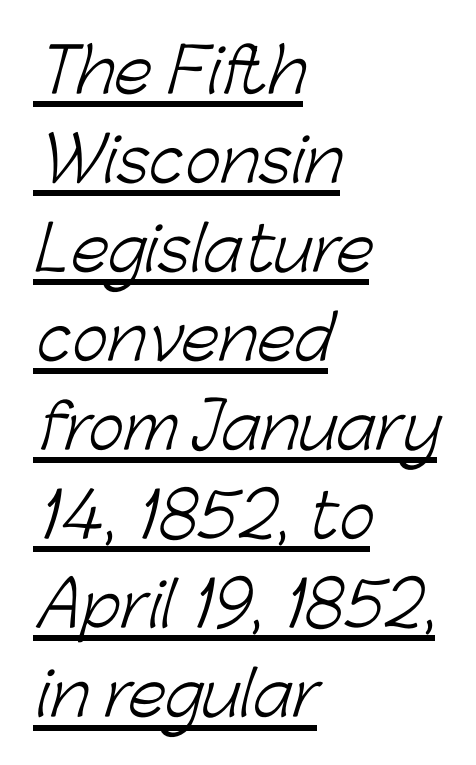
Q: Is the text bold? A: No.
Q: Is the typeface a serif or a sans-serif typeface? A: Sans-serif.
Q: Is the text underlined? A: Yes.
Q: How is the paragraph aligned? A: Left-aligned.
Q: Is the spacing between letters normal or unusually wide? A: Normal.
Q: Is the spacing between lines tight, normal or loose? A: Normal.
Q: Width (condensed, normal, or wide)? A: Normal.
Q: Stroke contrast? A: Low.
Q: x-height? A: Medium.
Q: Monospaced? A: No.
